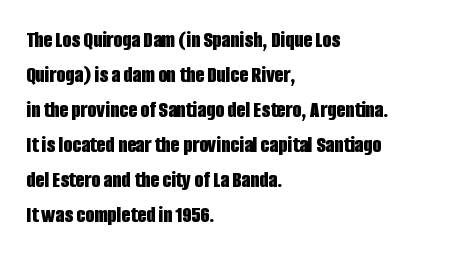
The image shows 23 px bold type, upright; set left-aligned, normal line spacing (1.52x), normal letter spacing, not underlined.
